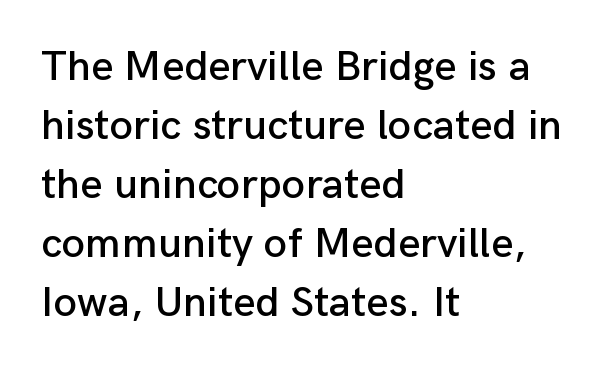
Only glyphs here, with clear space below each row. The letters carry no serifs — their stems end cleanly without finishing strokes. Each new line begins a customary step beneath the previous one. The axis of the letterforms is exactly vertical. This sample has the flowing, uneven cadence of proportional lettering.
